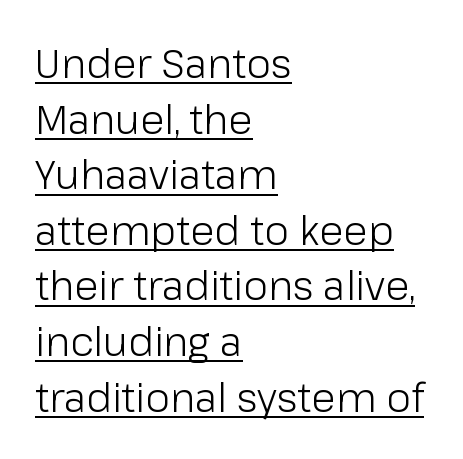
The image shows 40 px light sans-serif type, upright; set left-aligned, normal line spacing (1.39x), normal letter spacing, underlined; low stroke contrast and a medium x-height.
